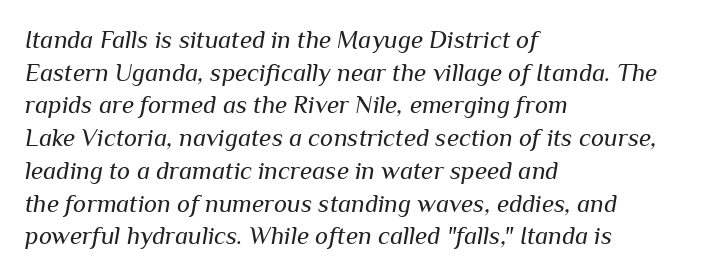
{"italic": "yes", "lean": "right", "slant_degrees": 10, "bold": "no", "underline": "no", "align": "left", "line_spacing": "normal", "line_spacing_ratio": 1.31, "letter_spacing": "normal", "letter_spacing_em": 0.0, "glyph_px": 25}
